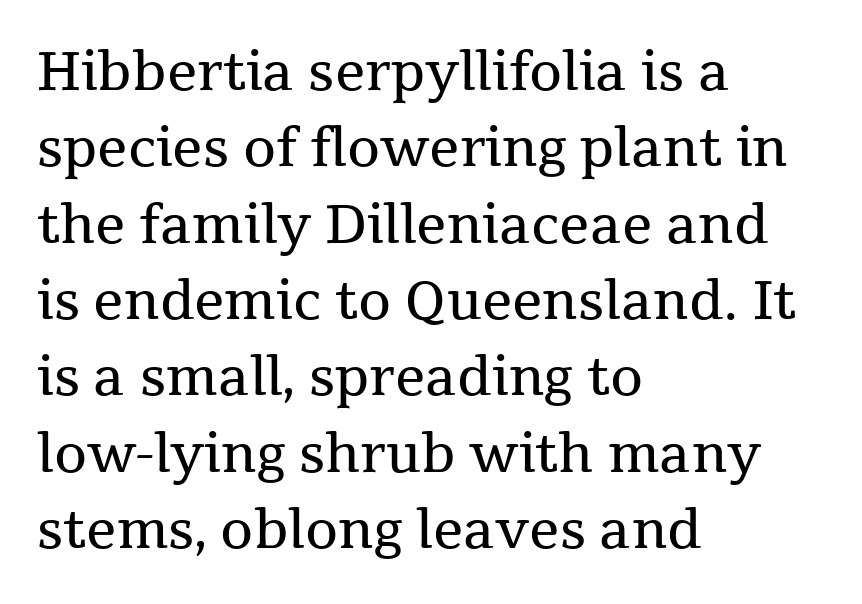
The image shows 53 px regular-weight serif type, upright; set left-aligned, normal line spacing (1.44x), normal letter spacing, not underlined; medium stroke contrast and a medium x-height.
